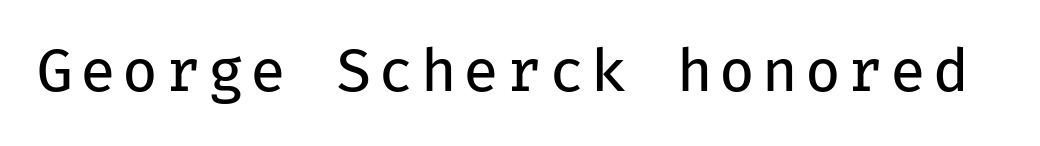
{"serif": "no", "italic": "no", "bold": "no", "weight": "regular", "width": "normal", "stroke_contrast": "low", "x_height": "medium", "monospaced": "yes", "underline": "no", "glyph_px": 58}
